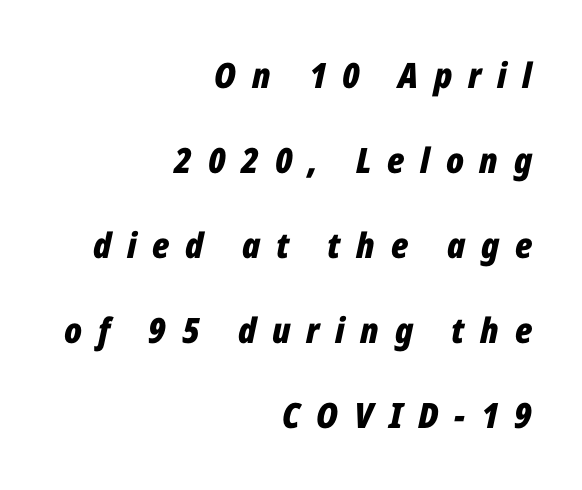
{"italic": "yes", "lean": "right", "slant_degrees": 12, "bold": "yes", "weight": "bold", "width": "condensed", "stroke_contrast": "low", "x_height": "medium", "monospaced": "no", "underline": "no", "align": "right", "line_spacing": "loose", "line_spacing_ratio": 2.43, "letter_spacing": "wide", "letter_spacing_em": 0.45, "glyph_px": 35}
